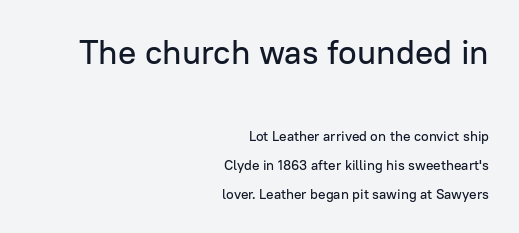
{"serif": "no", "italic": "no", "width": "normal", "stroke_contrast": "low", "x_height": "medium", "monospaced": "no", "underline": "no", "align": "right", "line_spacing": "loose", "line_spacing_ratio": 2.06, "letter_spacing": "normal", "letter_spacing_em": 0.0, "larger_block": "first", "size_ratio": 2.43, "glyph_px": 34}
